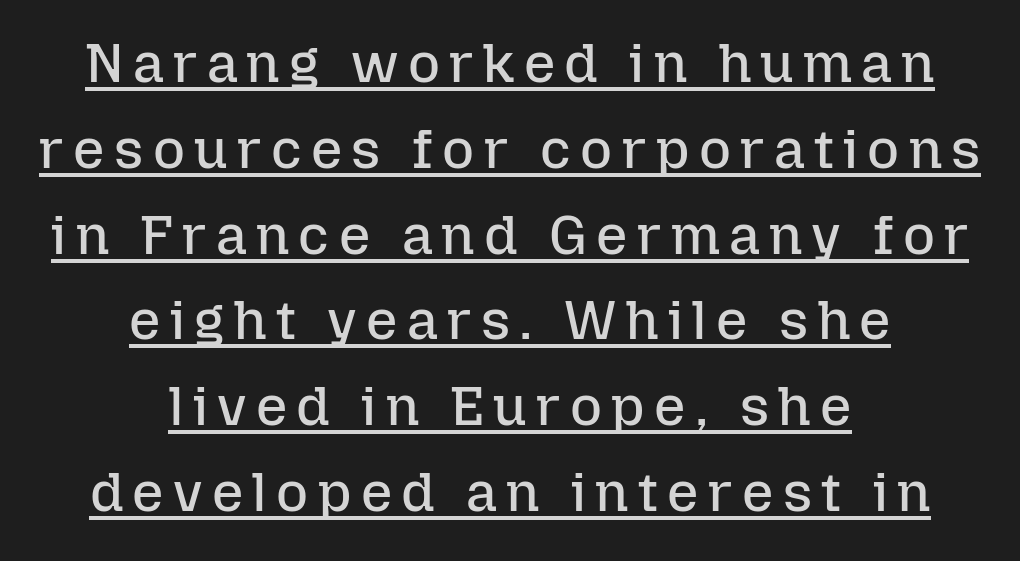
The image shows 55 px regular-weight type, upright; set centered, normal line spacing (1.56x), underlined; low stroke contrast and a medium x-height.
